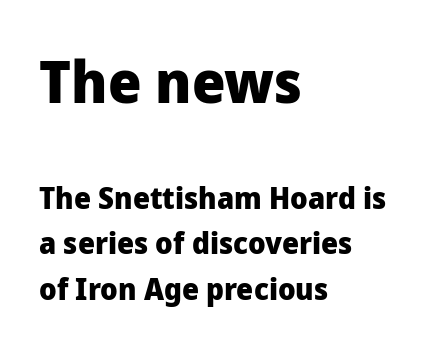
Compare the two chunks: the upper has the greater cap height. Nothing unusual about the tracking: characters are spaced as the font intends. If you drew a ruler down the left edge, every line would touch it. The vertical gap from one line to the next is medium. The foot of each line stays bare and open.
